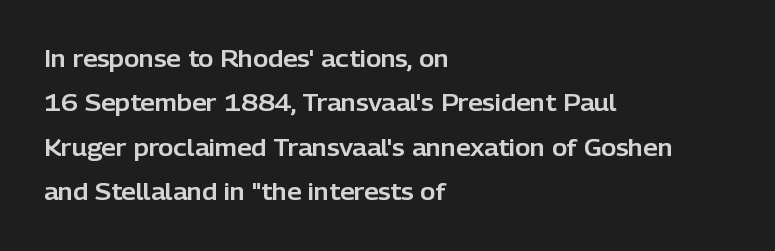
Q: Is the text italic (slanted)? A: No, it is upright.
Q: Is the text underlined? A: No.
Q: How is the paragraph aligned? A: Left-aligned.
Q: Is the spacing between letters normal or unusually wide? A: Normal.
Q: Is the spacing between lines tight, normal or loose? A: Loose.
